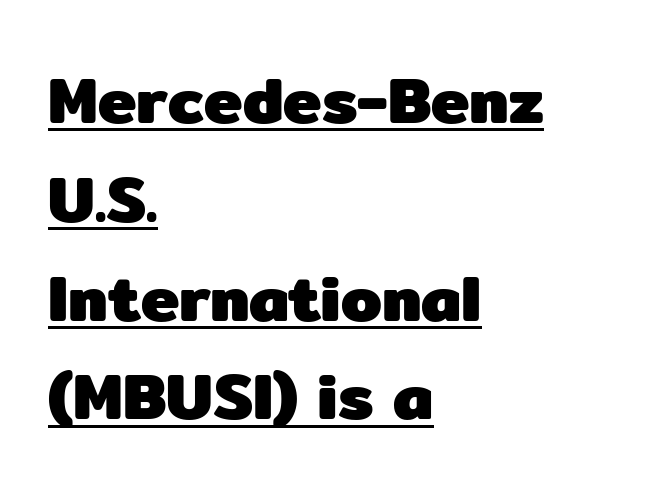
Q: Is the text bold? A: Yes.
Q: Is the text italic (slanted)? A: No, it is upright.
Q: Is the typeface a serif or a sans-serif typeface? A: Sans-serif.
Q: Is the text underlined? A: Yes.
Q: How is the paragraph aligned? A: Left-aligned.
Q: Is the spacing between letters normal or unusually wide? A: Normal.
Q: Is the spacing between lines tight, normal or loose? A: Normal.
Q: Width (condensed, normal, or wide)? A: Normal.
Q: Stroke contrast? A: Low.
Q: x-height? A: Medium.
Q: Monospaced? A: No.
